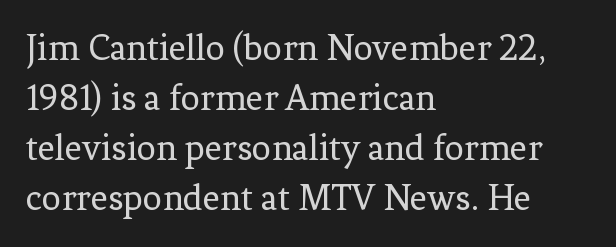
{"serif": "yes", "italic": "no", "bold": "no", "weight": "regular", "width": "normal", "stroke_contrast": "low", "x_height": "medium", "monospaced": "no", "underline": "no", "align": "left", "line_spacing": "normal", "line_spacing_ratio": 1.32, "letter_spacing": "normal", "letter_spacing_em": 0.0, "glyph_px": 38}
